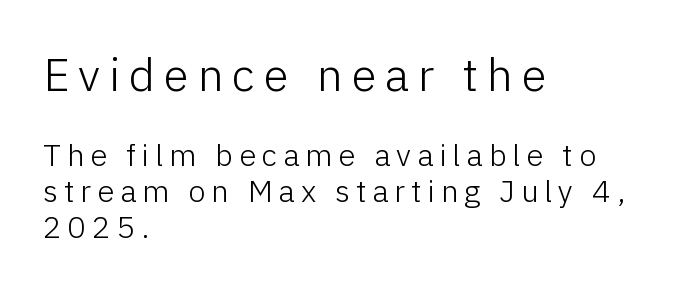
The glyphs in this specimen are sans serif. Rule under the text: the space is simply empty. When letters stand straight like this, we call the style roman or upright. One-word summary of the alignment: left.
